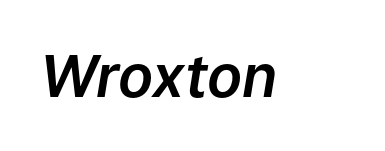
{"italic": "yes", "lean": "right", "slant_degrees": 9, "width": "normal", "stroke_contrast": "low", "x_height": "medium", "monospaced": "no", "underline": "no", "letter_spacing": "normal", "letter_spacing_em": 0.0, "glyph_px": 58}
